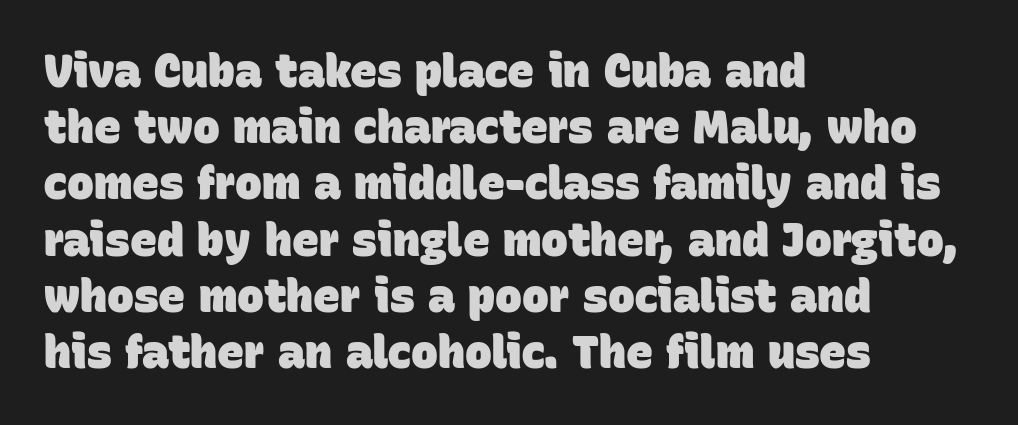
Nobody touched the tracking dial on this one. Successive baselines arrive at the customary interval. Compared with a centered layout, this one pins lines to the left instead. Descenders hang freely into open space. What kind of face is this? One without serifs — a sans. As a designer I'd log this as weight 700, bold.
